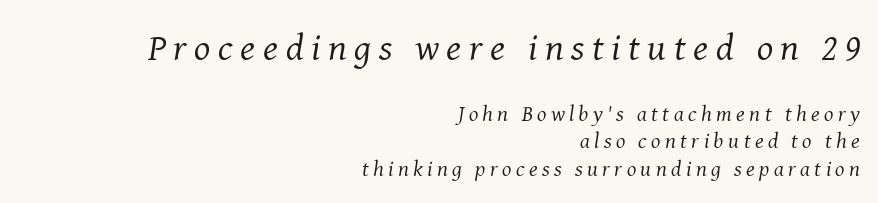
The image shows 38 px regular-weight serif type, italic (leaning right); set right-aligned, normal line spacing (1.25x), unusually wide letter spacing (+0.2 em), not underlined; the first (top) block is 1.73x larger; medium stroke contrast and a medium x-height.
